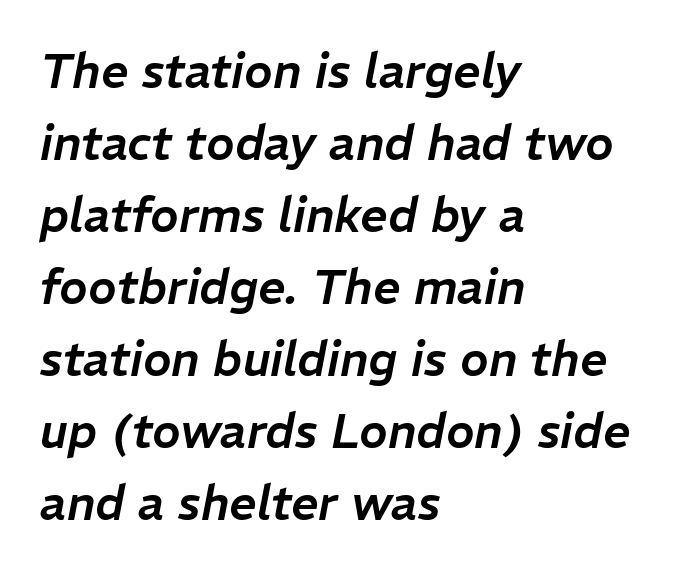
{"italic": "yes", "lean": "right", "slant_degrees": 11, "width": "normal", "stroke_contrast": "low", "x_height": "medium", "monospaced": "no", "underline": "no", "align": "left", "line_spacing": "normal", "line_spacing_ratio": 1.5, "letter_spacing": "normal", "letter_spacing_em": 0.0, "glyph_px": 48}
